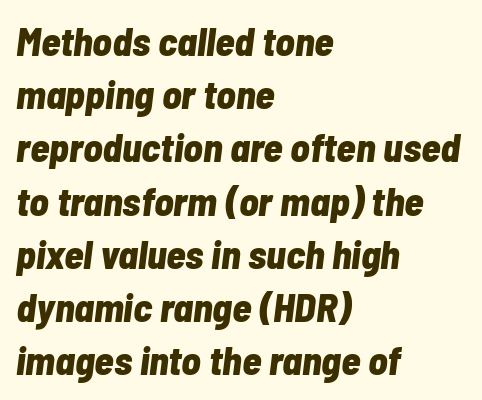
{"italic": "yes", "lean": "right", "slant_degrees": 7, "bold": "yes", "weight": "bold", "width": "condensed", "stroke_contrast": "low", "x_height": "medium", "monospaced": "no", "underline": "no", "align": "left", "line_spacing": "normal", "line_spacing_ratio": 1.33, "letter_spacing": "normal", "letter_spacing_em": 0.0, "glyph_px": 40}
